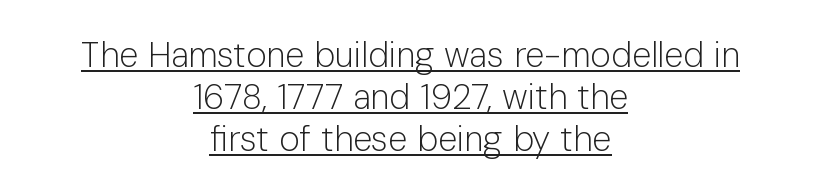
Q: Is the text bold? A: No.
Q: Is the text italic (slanted)? A: No, it is upright.
Q: Is the typeface a serif or a sans-serif typeface? A: Sans-serif.
Q: Is the text underlined? A: Yes.
Q: How is the paragraph aligned? A: Centered.
Q: Is the spacing between letters normal or unusually wide? A: Normal.
Q: Width (condensed, normal, or wide)? A: Normal.
Q: Stroke contrast? A: Low.
Q: x-height? A: Medium.
Q: Monospaced? A: No.
